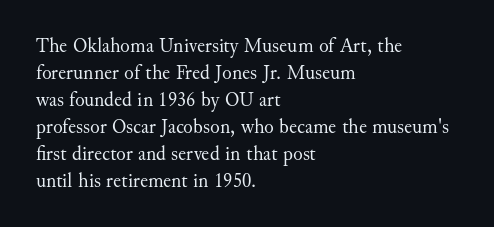
The image shows 20 px text type, upright; set left-aligned, normal line spacing (1.35x), normal letter spacing, not underlined.
